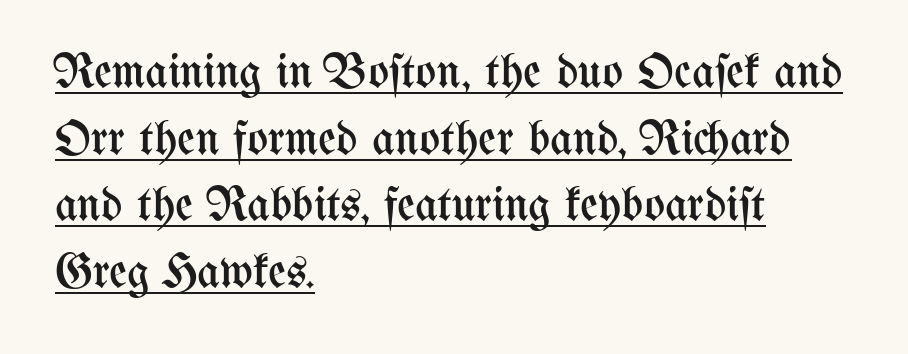
Leading matches the norm, producing a regular column. The weight would be labelled regular, book, light, or lighter still. The letters sit at their default tracking, neither squeezed nor spread. The typesetter chose a ragged-right arrangement here. Somebody hit Ctrl+U on this one — the words are underlined.
